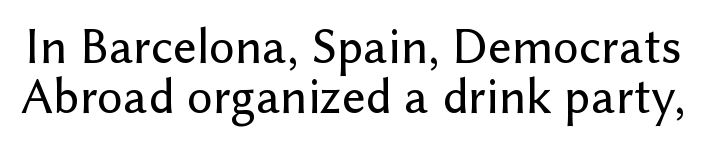
Is this a sans? Yes — the strokes have no serifs. Any mark beneath the type? The region is blank. What stands out about the letter spacing? Nothing — it is the standard amount. It's the straight-up-and-down kind of type. Line spacing here is tight. Varying glyph widths throughout — classic text-font behaviour.
